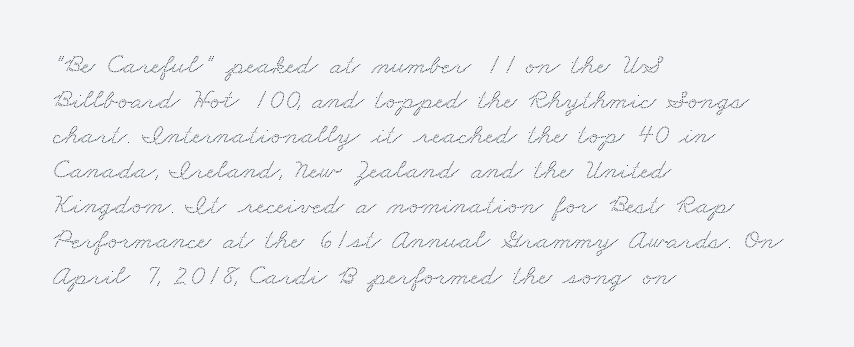
{"serif": "yes", "width": "wide", "stroke_contrast": "medium", "x_height": "small", "monospaced": "no", "underline": "no", "align": "left", "line_spacing_ratio": 1.21, "letter_spacing": "normal", "letter_spacing_em": 0.0, "glyph_px": 29}
